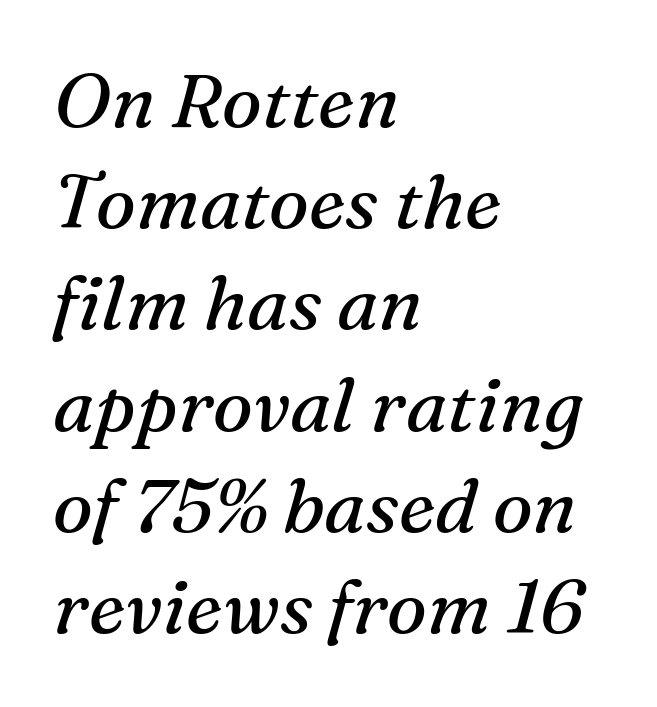
Left-aligned paragraph, ragged on the right. Vertical stems look standard width or narrower in stroke. Little horizontal feet cap the strokes, marking this as serif type. You could not count columns in this text — the font is proportionally spaced. Does the lettering tilt? It does — this is italic.
